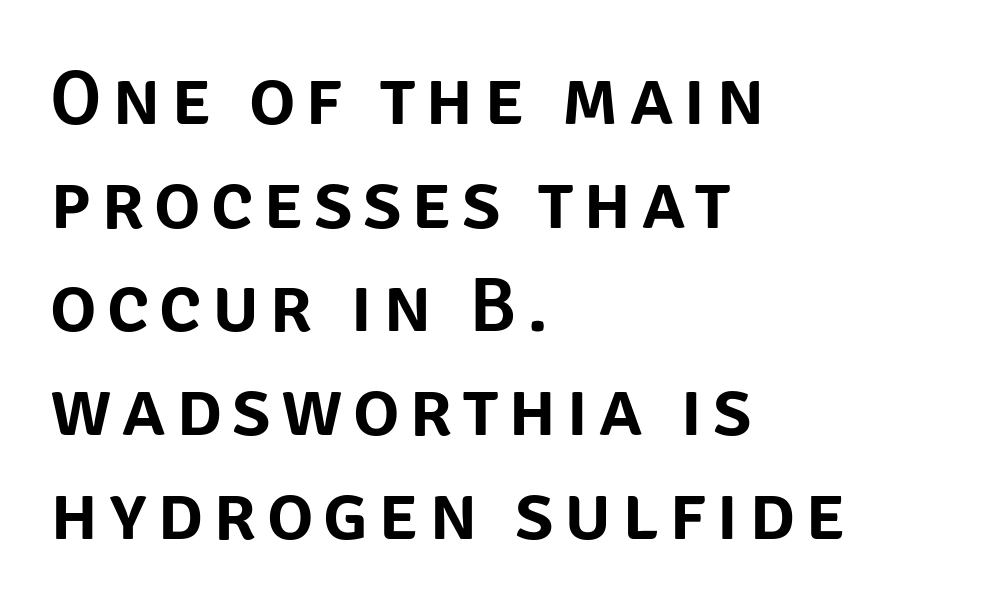
Q: Is the text italic (slanted)? A: No, it is upright.
Q: Is the typeface a serif or a sans-serif typeface? A: Sans-serif.
Q: Is the text underlined? A: No.
Q: How is the paragraph aligned? A: Left-aligned.
Q: Is the spacing between lines tight, normal or loose? A: Normal.
Q: Width (condensed, normal, or wide)? A: Normal.
Q: Stroke contrast? A: Low.
Q: x-height? A: Large.
Q: Monospaced? A: No.
